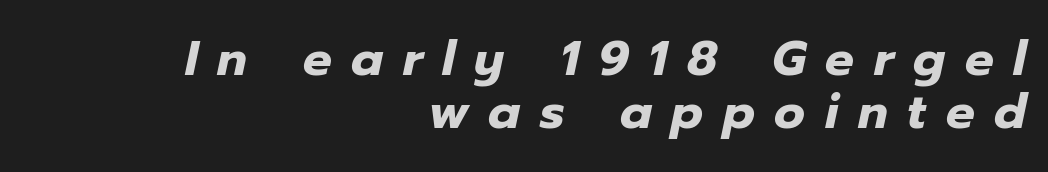
{"italic": "yes", "lean": "right", "slant_degrees": 12, "bold": "yes", "weight": "heavy", "width": "normal", "stroke_contrast": "low", "x_height": "medium", "monospaced": "no", "underline": "no", "align": "right", "line_spacing": "tight", "line_spacing_ratio": 1.11, "letter_spacing": "wide", "letter_spacing_em": 0.41, "glyph_px": 48}
